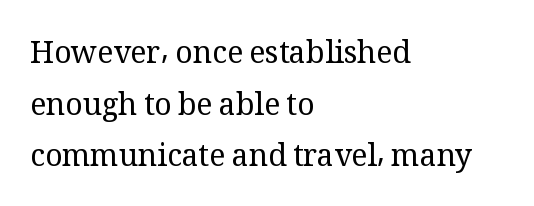
Q: Is the text bold? A: No.
Q: Is the text italic (slanted)? A: No, it is upright.
Q: Is the typeface a serif or a sans-serif typeface? A: Serif.
Q: Is the text underlined? A: No.
Q: How is the paragraph aligned? A: Left-aligned.
Q: Is the spacing between letters normal or unusually wide? A: Normal.
Q: Width (condensed, normal, or wide)? A: Normal.
Q: Stroke contrast? A: Medium.
Q: x-height? A: Medium.
Q: Monospaced? A: No.
